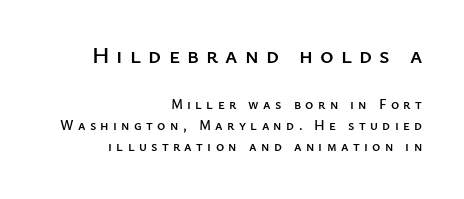
{"italic": "no", "underline": "no", "align": "right", "line_spacing": "normal", "line_spacing_ratio": 1.53, "letter_spacing": "wide", "letter_spacing_em": 0.31, "larger_block": "first", "size_ratio": 1.64, "glyph_px": 23}
